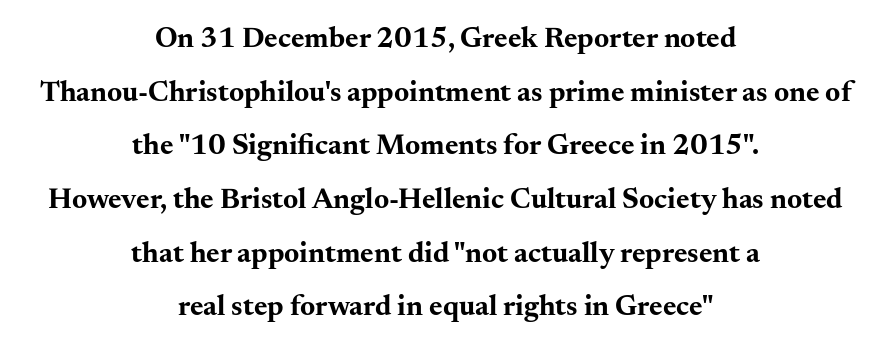
Q: Is the text bold? A: Yes.
Q: Is the text italic (slanted)? A: No, it is upright.
Q: Is the typeface a serif or a sans-serif typeface? A: Serif.
Q: Is the text underlined? A: No.
Q: How is the paragraph aligned? A: Centered.
Q: Is the spacing between letters normal or unusually wide? A: Normal.
Q: Width (condensed, normal, or wide)? A: Wide.
Q: Stroke contrast? A: Medium.
Q: x-height? A: Small.
Q: Monospaced? A: No.
